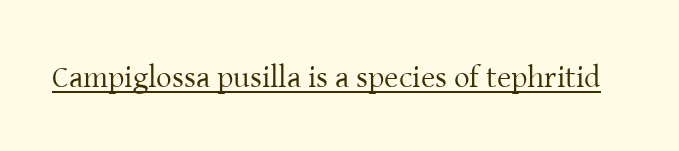
Q: Is the text bold? A: No.
Q: Is the text italic (slanted)? A: No, it is upright.
Q: Is the typeface a serif or a sans-serif typeface? A: Serif.
Q: Is the text underlined? A: Yes.
Q: Is the spacing between letters normal or unusually wide? A: Normal.
Q: Width (condensed, normal, or wide)? A: Normal.
Q: Stroke contrast? A: Low.
Q: x-height? A: Medium.
Q: Monospaced? A: No.
